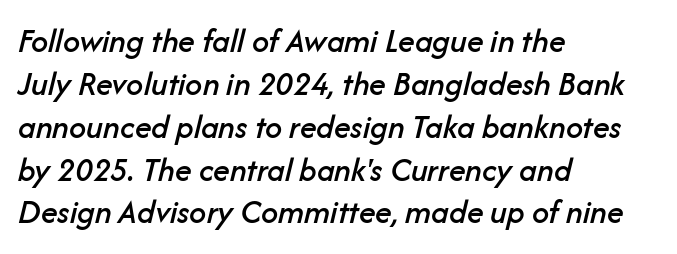
Q: Is the text italic (slanted)? A: Yes, it leans right by about 14 degrees.
Q: Is the text underlined? A: No.
Q: How is the paragraph aligned? A: Left-aligned.
Q: Is the spacing between letters normal or unusually wide? A: Normal.
Q: Is the spacing between lines tight, normal or loose? A: Normal.
Q: Width (condensed, normal, or wide)? A: Normal.
Q: Stroke contrast? A: Low.
Q: x-height? A: Medium.
Q: Monospaced? A: No.
